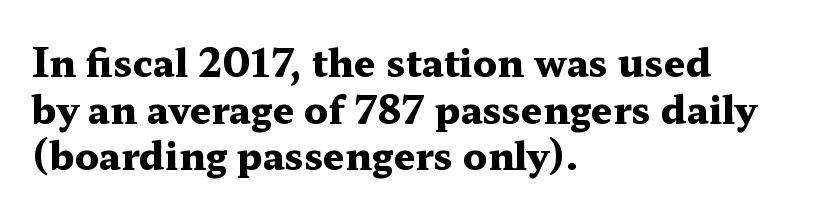
The image shows 38 px heavy, wide serif type, upright; set left-aligned, line spacing 1.23x, normal letter spacing, not underlined; medium stroke contrast and a medium x-height.
